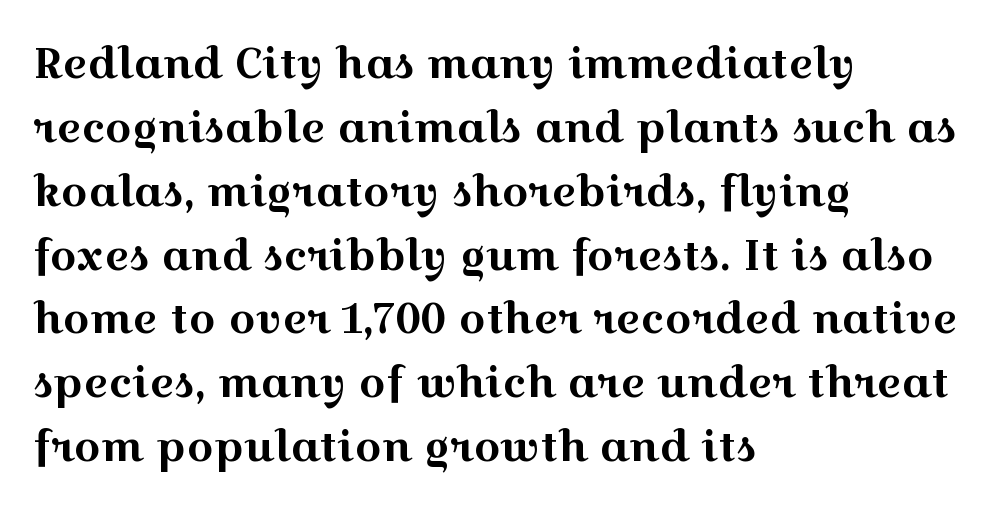
You can tell it's not italic because the verticals are truly vertical. Varying glyph widths throughout — classic text-font behaviour. One-word summary of the alignment: left. Typographically, this falls in the serif category. Leading matches the norm, producing a regular column.
